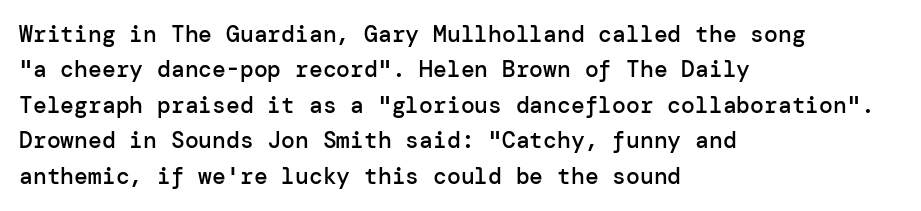
Q: Is the text bold? A: Semi-bold.
Q: Is the text italic (slanted)? A: No, it is upright.
Q: Is the text underlined? A: No.
Q: How is the paragraph aligned? A: Left-aligned.
Q: Is the spacing between letters normal or unusually wide? A: Normal.
Q: Is the spacing between lines tight, normal or loose? A: Normal.
